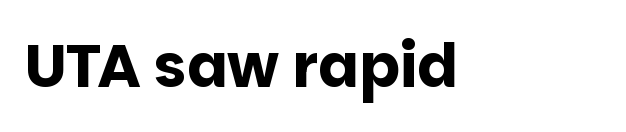
The image shows 60 px bold sans-serif type, upright; set normal letter spacing, not underlined; low stroke contrast and a large x-height.
